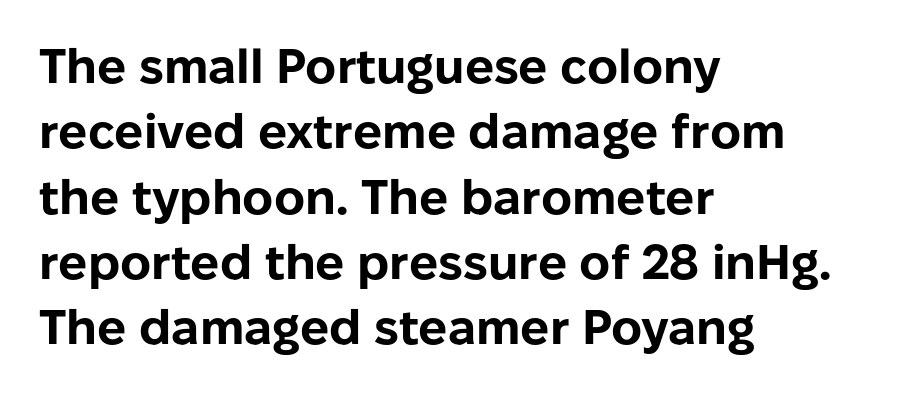
{"serif": "no", "italic": "no", "bold": "yes", "weight": "bold", "width": "normal", "stroke_contrast": "low", "x_height": "medium", "monospaced": "no", "underline": "no", "align": "left", "line_spacing": "normal", "line_spacing_ratio": 1.36, "letter_spacing": "normal", "letter_spacing_em": 0.0, "glyph_px": 48}
